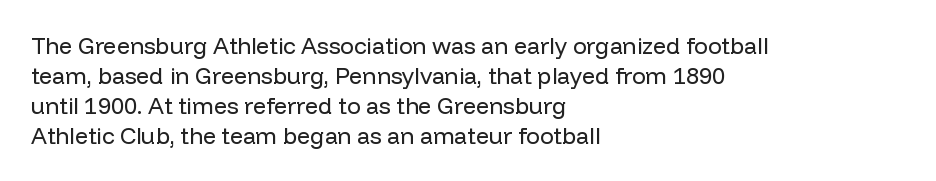
{"italic": "no", "bold": "no", "underline": "no", "align": "left", "line_spacing": "normal", "line_spacing_ratio": 1.3, "letter_spacing": "normal", "letter_spacing_em": 0.0, "glyph_px": 23}
